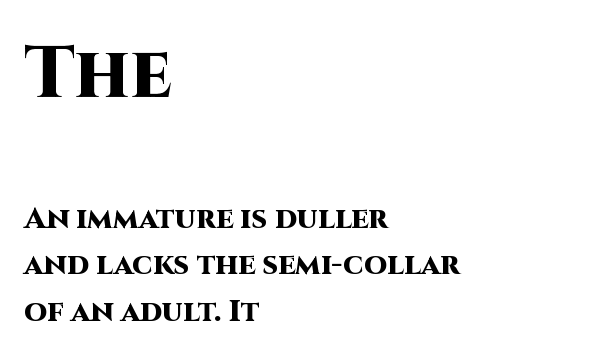
Q: Is the text bold? A: Yes.
Q: Is the text italic (slanted)? A: No, it is upright.
Q: Is the typeface a serif or a sans-serif typeface? A: Sans-serif.
Q: Is the text underlined? A: No.
Q: How is the paragraph aligned? A: Left-aligned.
Q: Is the spacing between letters normal or unusually wide? A: Normal.
Q: Is the spacing between lines tight, normal or loose? A: Normal.
Q: Which block of text is set in a larger size, the first (top) or the second (bottom)? A: The first (top) one.
Q: Width (condensed, normal, or wide)? A: Normal.
Q: Stroke contrast? A: High.
Q: x-height? A: Large.
Q: Monospaced? A: No.
